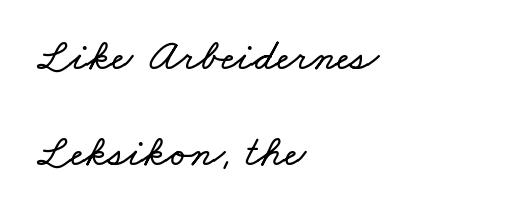
Type without underlining. Proportional: the letters do not fall into vertical columns. The tracking reads as untouched default to a designer's eye. Does the leading feel generous? Absolutely, it's lavish.
